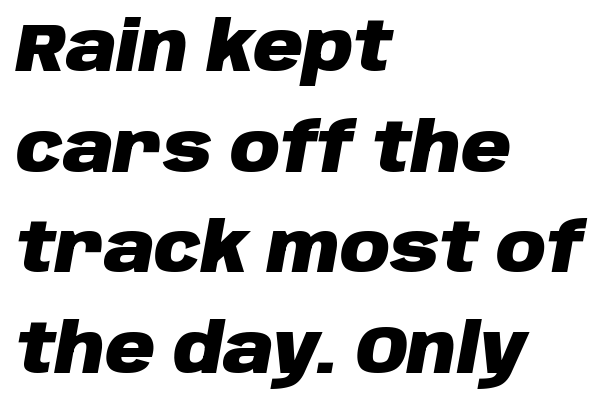
The image shows 69 px heavy type, italic (leaning right); set left-aligned, normal line spacing (1.46x), normal letter spacing, not underlined; low stroke contrast and a large x-height.
